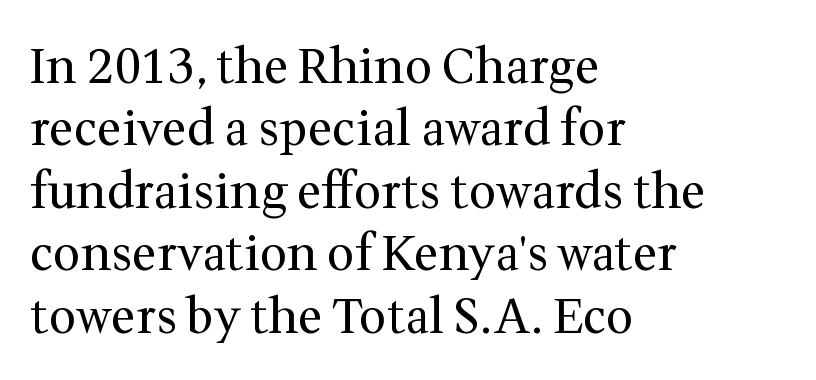
Q: Is the text bold? A: No.
Q: Is the text italic (slanted)? A: No, it is upright.
Q: Is the typeface a serif or a sans-serif typeface? A: Serif.
Q: Is the text underlined? A: No.
Q: How is the paragraph aligned? A: Left-aligned.
Q: Is the spacing between letters normal or unusually wide? A: Normal.
Q: Is the spacing between lines tight, normal or loose? A: Normal.
Q: Width (condensed, normal, or wide)? A: Normal.
Q: Stroke contrast? A: Medium.
Q: x-height? A: Medium.
Q: Monospaced? A: No.
